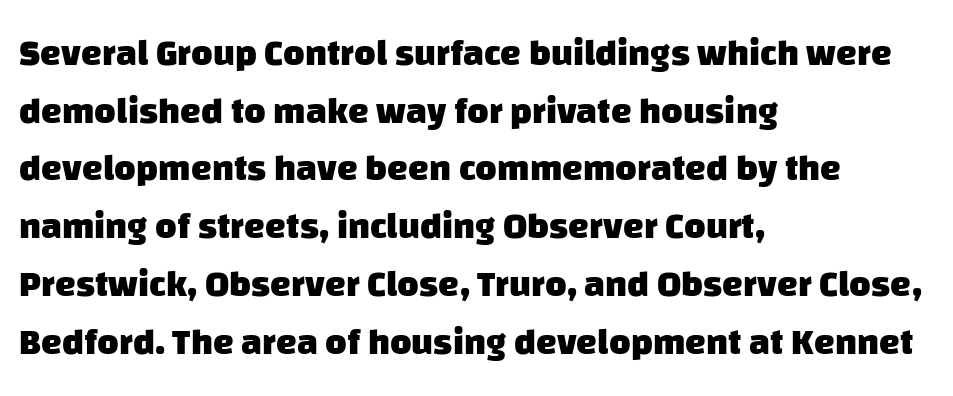
The foot of each line stays bare and open. These lines are composed in type without serifs. The rows are spaced the way most documents space them. This sample has the flowing, uneven cadence of proportional lettering.
